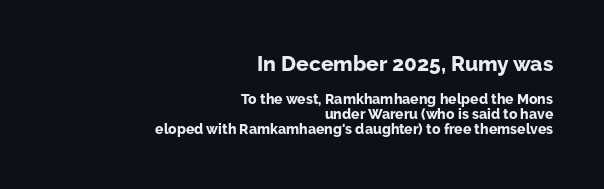
Q: Is the text bold? A: Yes.
Q: Is the text italic (slanted)? A: No, it is upright.
Q: Is the text underlined? A: No.
Q: How is the paragraph aligned? A: Right-aligned.
Q: Is the spacing between letters normal or unusually wide? A: Normal.
Q: Is the spacing between lines tight, normal or loose? A: Tight.
Q: Which block of text is set in a larger size, the first (top) or the second (bottom)? A: The first (top) one.
